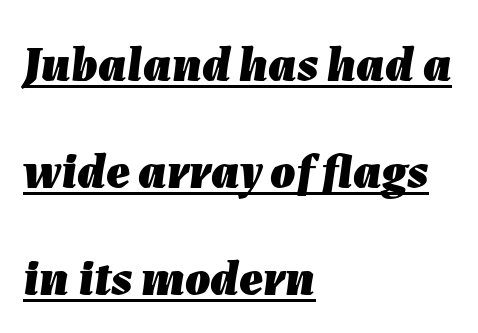
{"italic": "yes", "lean": "right", "slant_degrees": 7, "bold": "yes", "weight": "heavy", "width": "normal", "stroke_contrast": "low", "x_height": "medium", "monospaced": "no", "underline": "yes", "align": "left", "line_spacing": "loose", "line_spacing_ratio": 2.14, "letter_spacing": "normal", "letter_spacing_em": 0.0, "glyph_px": 50}
